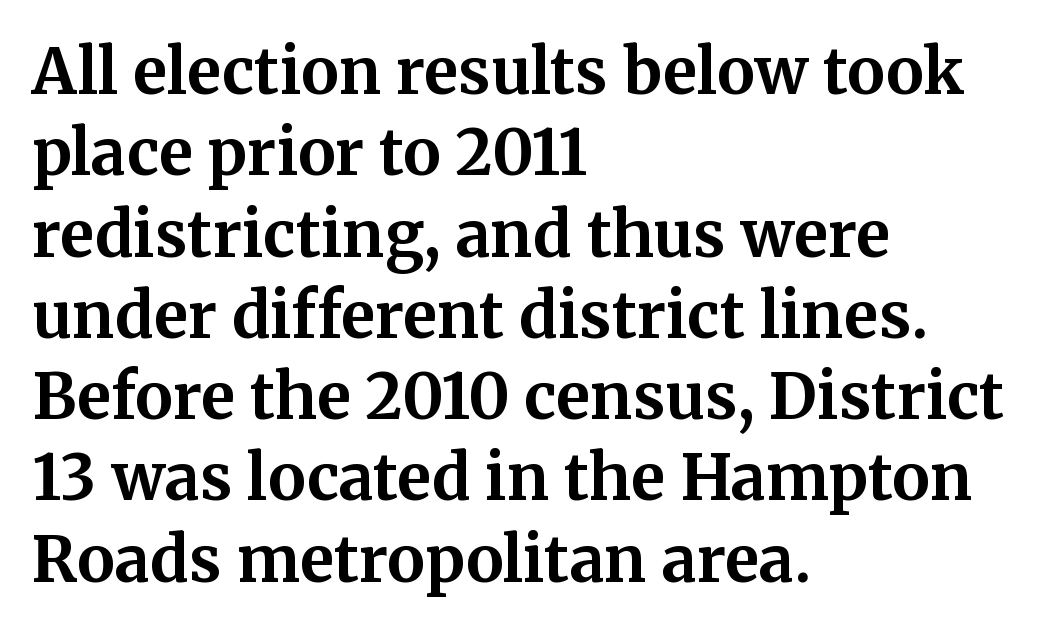
The image shows 63 px bold serif type, upright; set left-aligned, normal line spacing (1.29x), normal letter spacing, not underlined; medium stroke contrast and a medium x-height.
